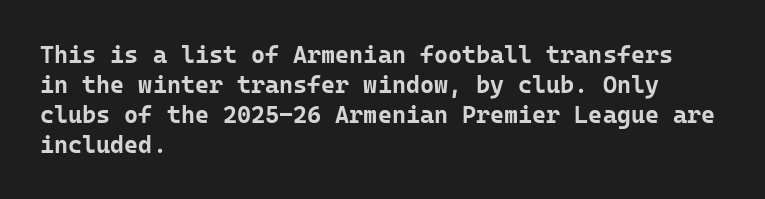
The image shows 24 px bold type, upright; set left-aligned, normal line spacing (1.25x), normal letter spacing, not underlined.
